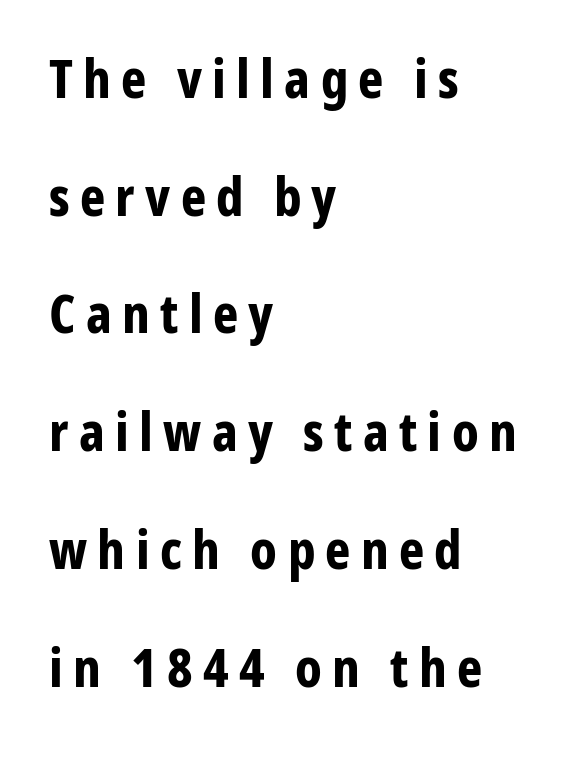
The image shows 54 px bold, condensed sans-serif type, upright; set left-aligned, loose line spacing (2.18x), not underlined; low stroke contrast and a medium x-height.
